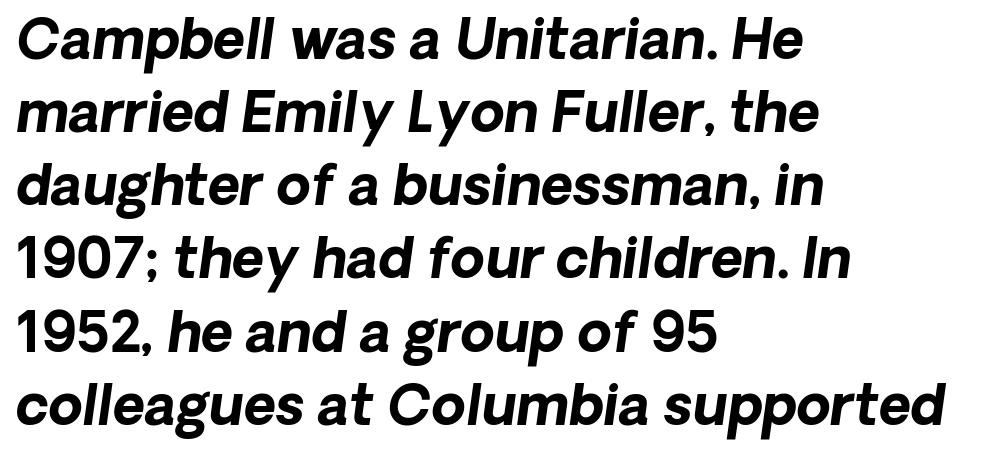
The image shows 55 px bold type, italic (leaning right); set left-aligned, normal line spacing (1.33x), normal letter spacing, not underlined; low stroke contrast and a medium x-height.
